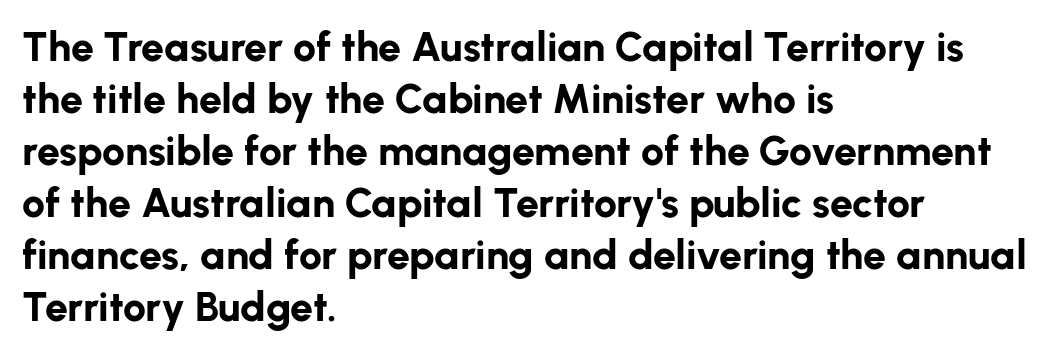
Q: Is the text bold? A: Yes.
Q: Is the text italic (slanted)? A: No, it is upright.
Q: Is the typeface a serif or a sans-serif typeface? A: Sans-serif.
Q: Is the text underlined? A: No.
Q: How is the paragraph aligned? A: Left-aligned.
Q: Is the spacing between letters normal or unusually wide? A: Normal.
Q: Is the spacing between lines tight, normal or loose? A: Normal.
Q: Width (condensed, normal, or wide)? A: Normal.
Q: Stroke contrast? A: Low.
Q: x-height? A: Medium.
Q: Monospaced? A: No.
